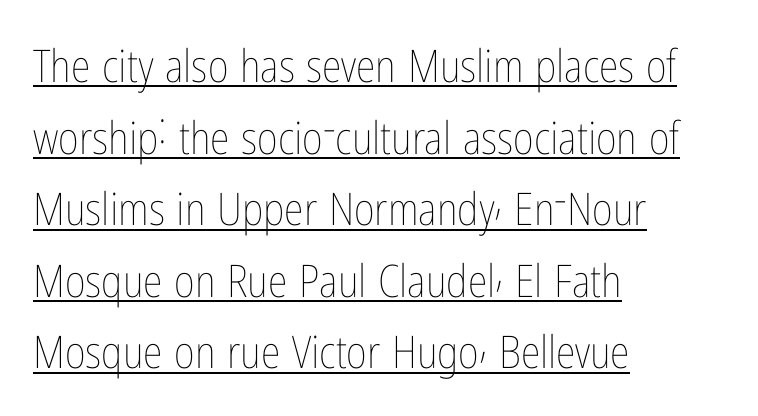
{"italic": "no", "bold": "no", "weight": "thin", "width": "condensed", "stroke_contrast": "low", "x_height": "medium", "monospaced": "no", "underline": "yes", "align": "left", "line_spacing": "normal", "line_spacing_ratio": 1.59, "letter_spacing": "normal", "letter_spacing_em": 0.0, "glyph_px": 45}
